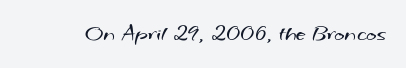
Students, note that the glyphs here touch the page at normal intervals. Any mark beneath the type? The region is blank. Is this a heavy cut? Hardly; it is regular or lighter.
